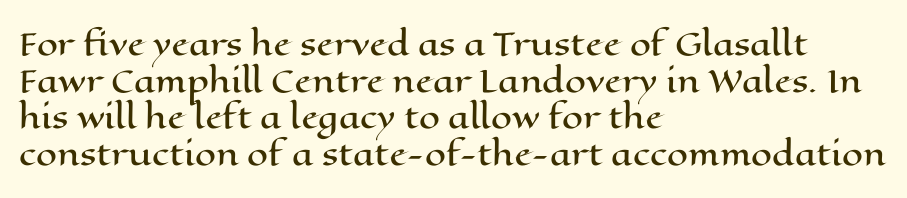
Q: Is the text italic (slanted)? A: No, it is upright.
Q: Is the text underlined? A: No.
Q: How is the paragraph aligned? A: Left-aligned.
Q: Is the spacing between letters normal or unusually wide? A: Normal.
Q: Width (condensed, normal, or wide)? A: Wide.
Q: Stroke contrast? A: High.
Q: x-height? A: Medium.
Q: Monospaced? A: No.
